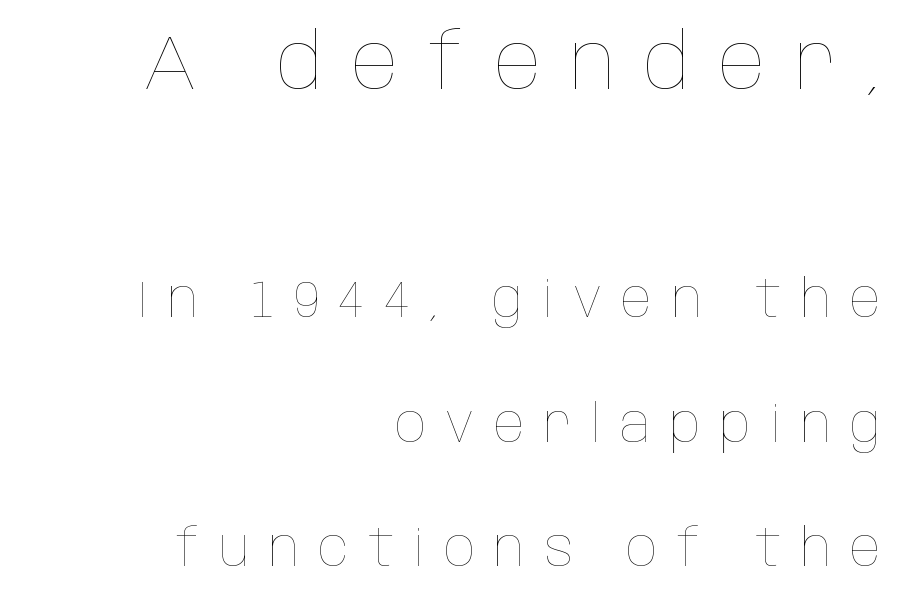
{"italic": "no", "bold": "no", "weight": "thin", "width": "condensed", "stroke_contrast": "low", "x_height": "large", "monospaced": "no", "underline": "no", "align": "right", "line_spacing": "loose", "line_spacing_ratio": 2.44, "letter_spacing": "wide", "letter_spacing_em": 0.38, "larger_block": "first", "size_ratio": 1.51, "glyph_px": 77}
